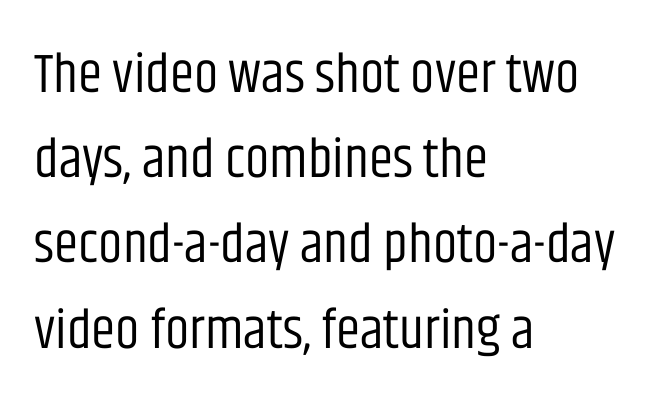
The image shows 55 px regular-weight, condensed sans-serif type, upright; set left-aligned, normal line spacing (1.55x), normal letter spacing, not underlined; low stroke contrast and a large x-height.
